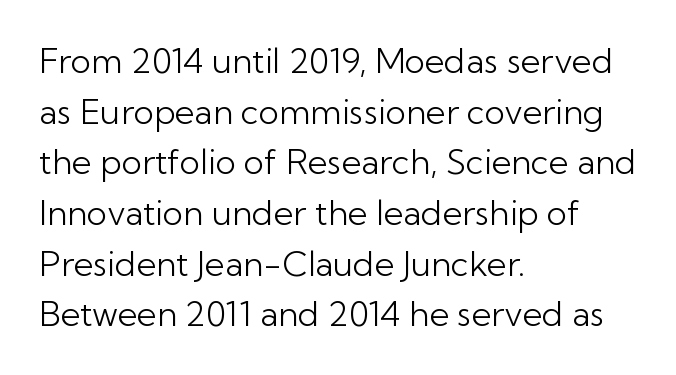
Q: Is the text bold? A: No.
Q: Is the text italic (slanted)? A: No, it is upright.
Q: Is the typeface a serif or a sans-serif typeface? A: Sans-serif.
Q: Is the text underlined? A: No.
Q: How is the paragraph aligned? A: Left-aligned.
Q: Is the spacing between letters normal or unusually wide? A: Normal.
Q: Is the spacing between lines tight, normal or loose? A: Normal.
Q: Width (condensed, normal, or wide)? A: Normal.
Q: Stroke contrast? A: Low.
Q: x-height? A: Medium.
Q: Monospaced? A: No.
